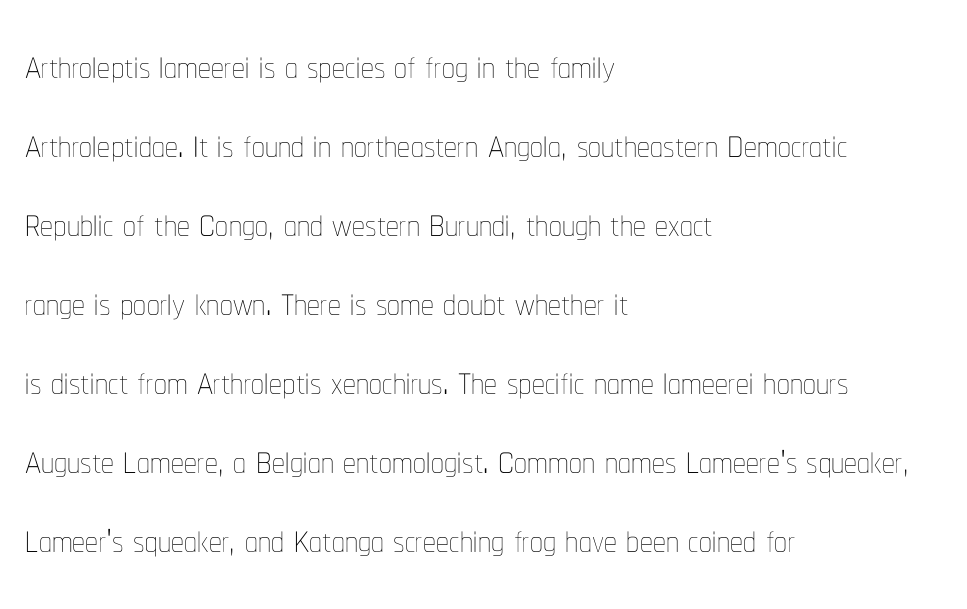
The image shows 51 px thin, condensed type, upright; set left-aligned, normal line spacing (1.55x), normal letter spacing, not underlined; low stroke contrast and a medium x-height.
